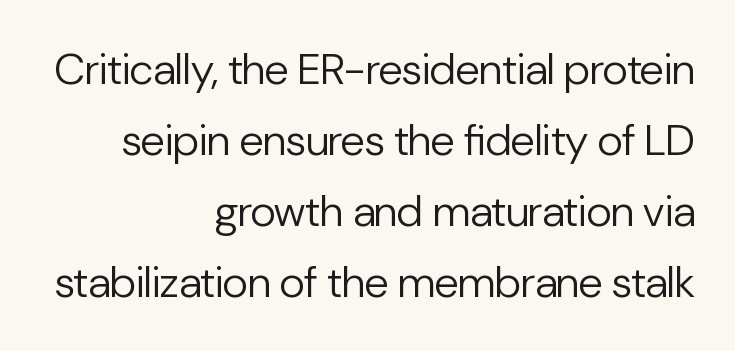
The image shows 44 px regular-weight sans-serif type, upright; set right-aligned, normal line spacing (1.61x), normal letter spacing, not underlined; low stroke contrast and a medium x-height.
